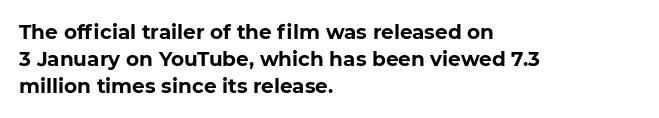
{"bold": "yes", "underline": "no", "align": "left", "line_spacing": "normal", "line_spacing_ratio": 1.35, "letter_spacing": "normal", "letter_spacing_em": 0.0, "glyph_px": 20}
